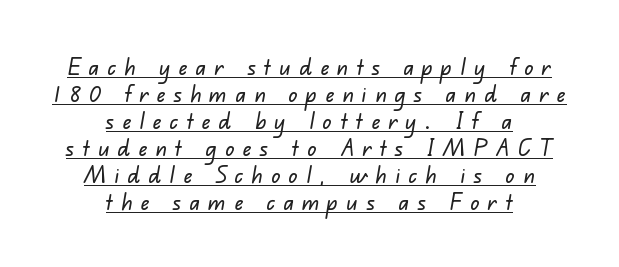
{"underline": "yes", "align": "center", "line_spacing_ratio": 1.17, "letter_spacing": "wide", "letter_spacing_em": 0.36, "glyph_px": 23}
